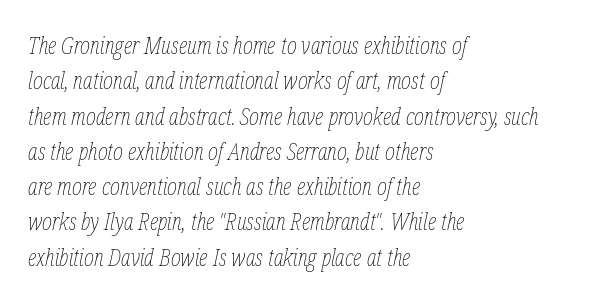
{"italic": "yes", "lean": "right", "slant_degrees": 12, "bold": "no", "underline": "no", "align": "left", "line_spacing": "normal", "line_spacing_ratio": 1.47, "letter_spacing": "normal", "letter_spacing_em": 0.0, "glyph_px": 24}
